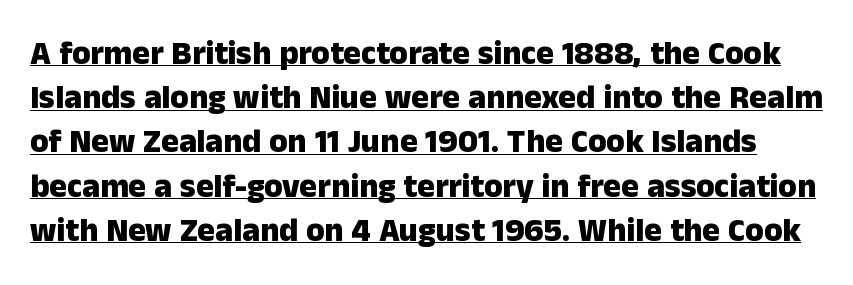
The image shows 33 px heavy sans-serif type, upright; set normal line spacing (1.34x), normal letter spacing, underlined; low stroke contrast and a medium x-height.
